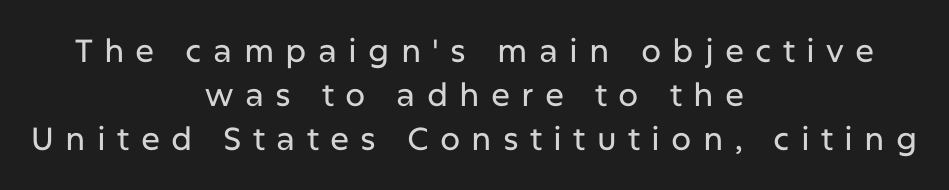
The image shows 32 px sans-serif type, upright; set centered, normal line spacing (1.37x), unusually wide letter spacing (+0.35 em), not underlined; low stroke contrast and a medium x-height.
